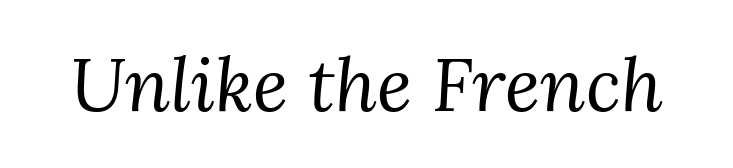
{"serif": "yes", "italic": "yes", "lean": "right", "slant_degrees": 3, "bold": "no", "weight": "regular", "width": "normal", "stroke_contrast": "medium", "x_height": "medium", "monospaced": "no", "underline": "no", "letter_spacing": "normal", "letter_spacing_em": 0.0, "glyph_px": 74}
